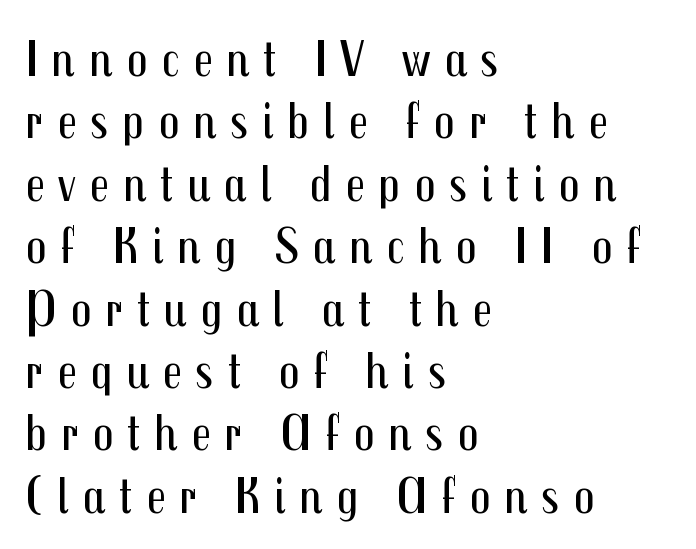
The image shows 52 px regular-weight, condensed sans-serif type, upright; set left-aligned, line spacing 1.2x, unusually wide letter spacing (+0.26 em), not underlined; medium stroke contrast and a medium x-height.
